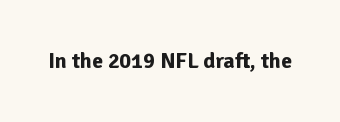
The image shows 22 px bold type, upright; set normal letter spacing, not underlined.
